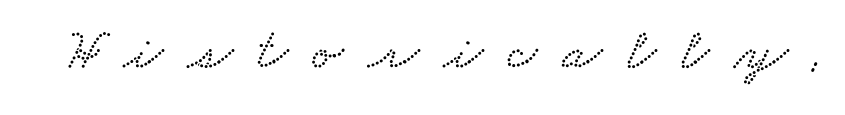
The image shows 58 px wide type; set unusually wide letter spacing (+0.43 em), not underlined; low stroke contrast and a small x-height.
